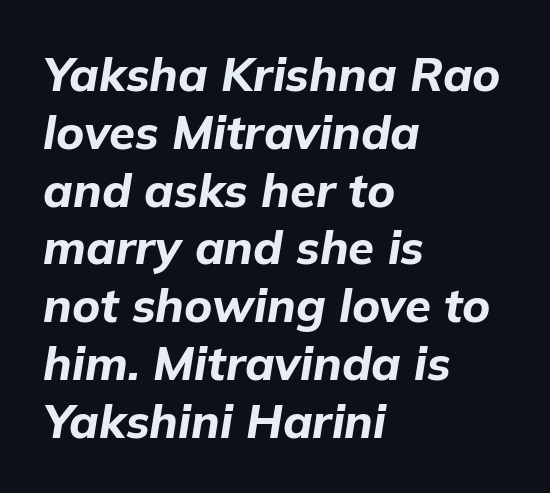
The image shows 47 px bold type, italic (leaning right); set left-aligned, line spacing 1.23x, normal letter spacing, not underlined; low stroke contrast and a medium x-height.
